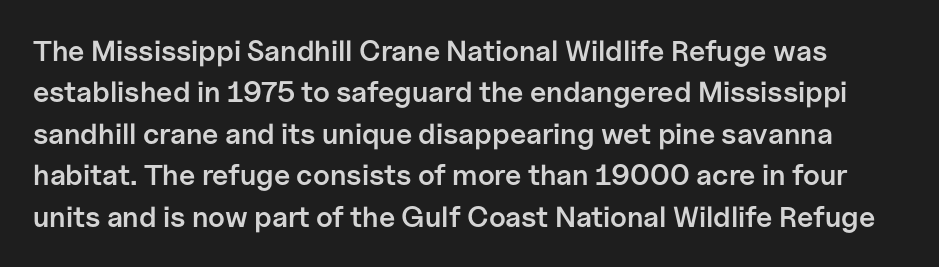
The image shows 29 px semibold sans-serif type, upright; set normal line spacing (1.43x), normal letter spacing, not underlined; low stroke contrast and a medium x-height.
